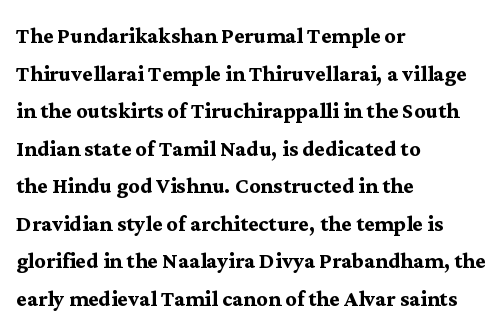
{"serif": "yes", "italic": "no", "bold": "yes", "weight": "semibold", "width": "normal", "stroke_contrast": "medium", "x_height": "medium", "monospaced": "no", "underline": "no", "align": "left", "line_spacing": "normal", "line_spacing_ratio": 1.34, "letter_spacing": "normal", "letter_spacing_em": 0.0, "glyph_px": 28}
